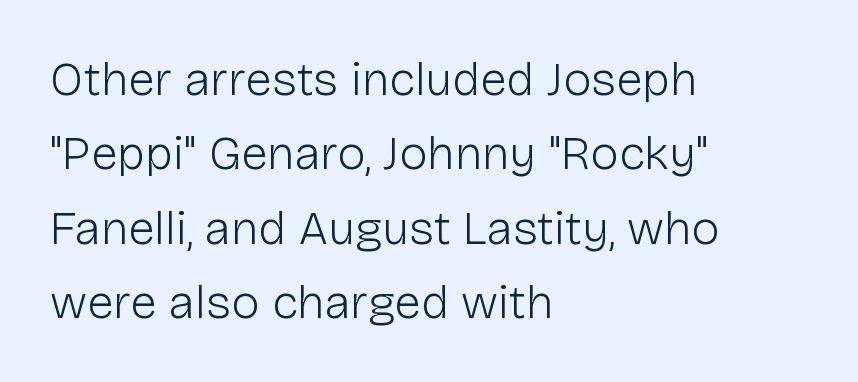
Q: Is the text bold? A: No.
Q: Is the text italic (slanted)? A: No, it is upright.
Q: Is the typeface a serif or a sans-serif typeface? A: Sans-serif.
Q: Is the text underlined? A: No.
Q: How is the paragraph aligned? A: Left-aligned.
Q: Is the spacing between letters normal or unusually wide? A: Normal.
Q: Is the spacing between lines tight, normal or loose? A: Normal.
Q: Width (condensed, normal, or wide)? A: Normal.
Q: Stroke contrast? A: Low.
Q: x-height? A: Medium.
Q: Monospaced? A: No.
